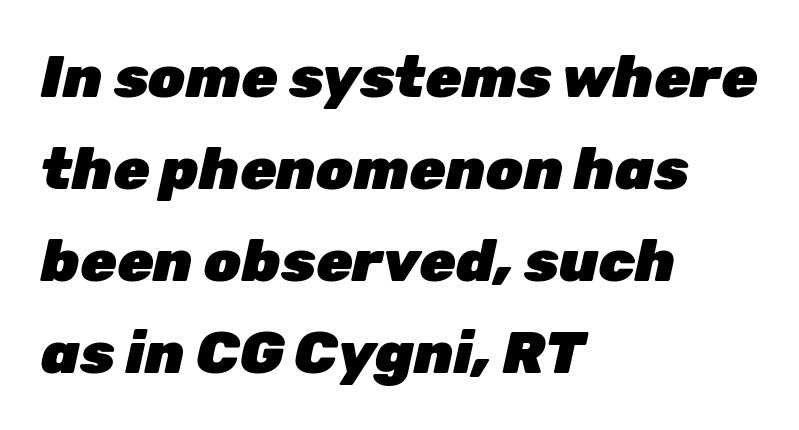
The compositor pushed each line to the left boundary. Clear beneath every line of the passage. The face used here has the dense, thick strokes of a bold. You can tell it's italic because the verticals aren't actually vertical.
